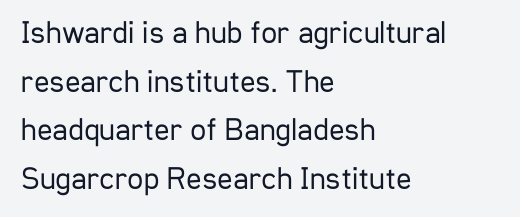
{"serif": "no", "italic": "no", "bold": "no", "weight": "regular", "width": "condensed", "stroke_contrast": "low", "x_height": "medium", "monospaced": "no", "underline": "no", "align": "left", "line_spacing": "normal", "line_spacing_ratio": 1.52, "letter_spacing": "normal", "letter_spacing_em": 0.0, "glyph_px": 32}
